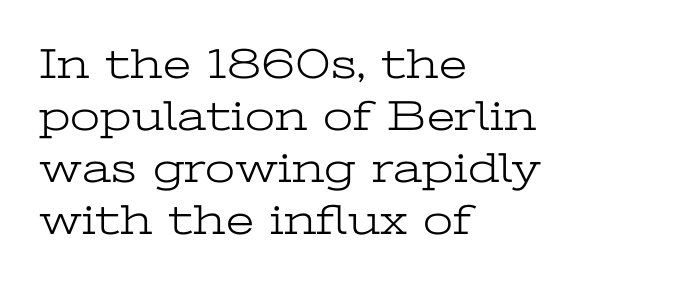
Is this a sans? No — the strokes have serifs. Horizontal alignment here is leftward, the default for most running prose. No letter is thick-stroked: the sample isn't bold. Every stem runs plumb, perpendicular to the baseline. The passage shown is typed in a proportional face where columns would drift.
